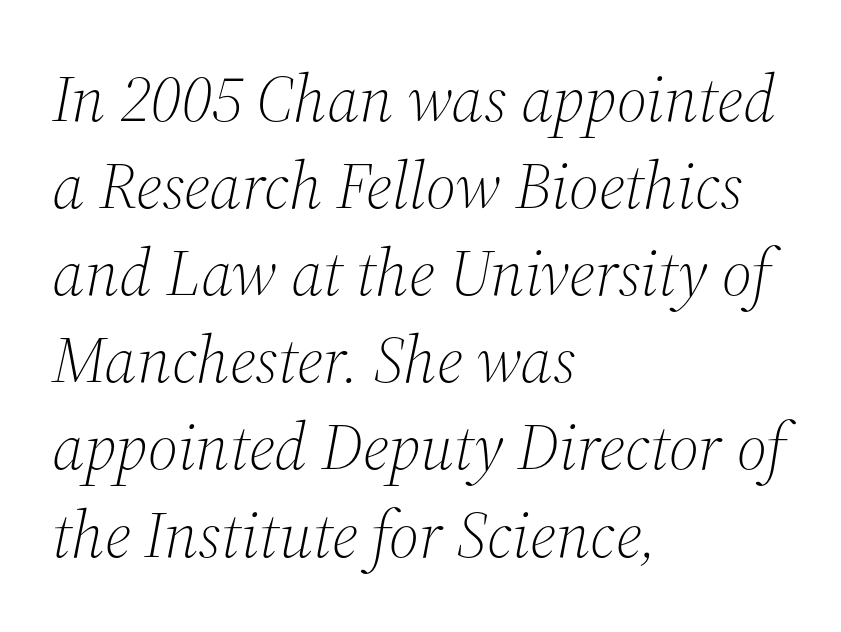
Words float on clear page, feet unadorned. Layout note: lines flush left. Vertically, the passage feels balanced, rows spaced as you'd expect. This sample uses plain, unmodified letter spacing.
